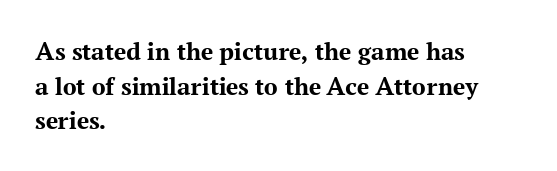
Compared with typical body copy, the letter spacing here is the same. The setting favours the left margin, as ordinary paragraphs usually do. Heft: maximum for text — a bold. Beneath every word, the page is bare. Successive baselines arrive at the customary interval. These lines were composed using upright roman letters.
